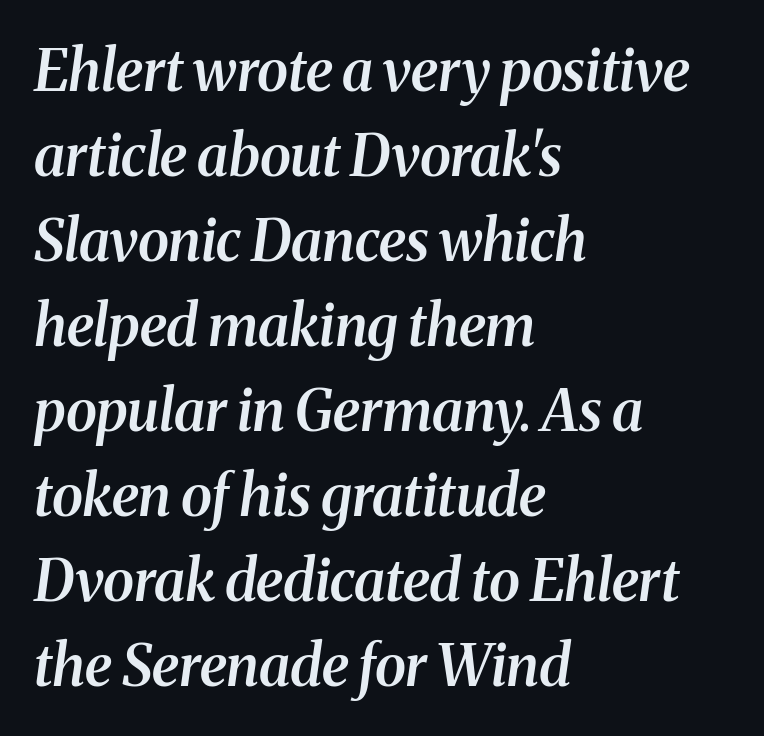
Q: Is the text bold? A: Semi-bold.
Q: Is the text italic (slanted)? A: Yes, it leans right by about 8 degrees.
Q: Is the typeface a serif or a sans-serif typeface? A: Serif.
Q: Is the text underlined? A: No.
Q: How is the paragraph aligned? A: Left-aligned.
Q: Is the spacing between letters normal or unusually wide? A: Normal.
Q: Is the spacing between lines tight, normal or loose? A: Normal.
Q: Width (condensed, normal, or wide)? A: Normal.
Q: Stroke contrast? A: Medium.
Q: x-height? A: Medium.
Q: Monospaced? A: No.
